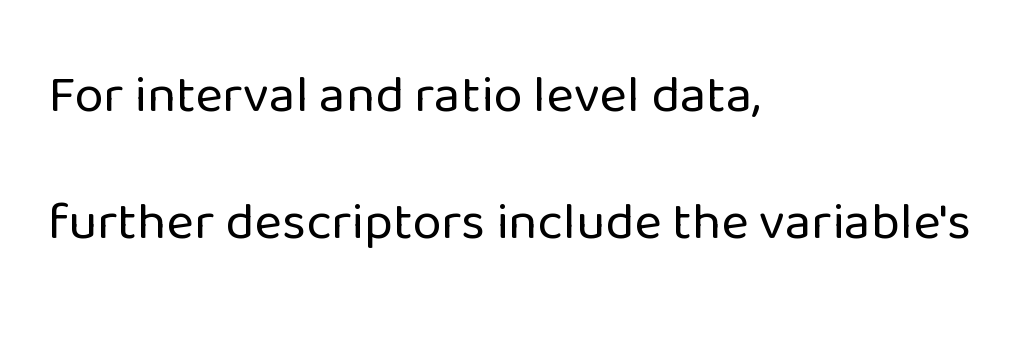
{"serif": "no", "italic": "no", "bold": "no", "weight": "regular", "width": "normal", "stroke_contrast": "low", "x_height": "medium", "monospaced": "no", "underline": "no", "align": "left", "line_spacing": "loose", "line_spacing_ratio": 2.39, "letter_spacing": "normal", "letter_spacing_em": 0.0, "glyph_px": 53}
